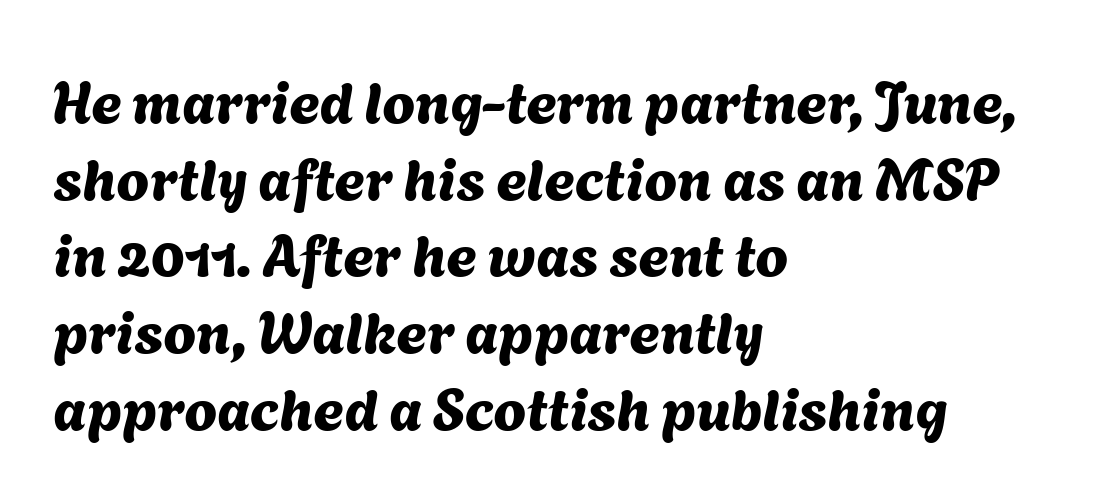
Typeset ragged right — the left edge is the straight one. This is sans-serif lettering, the kind often seen on screens and signage. Tracking here is standard; glyphs follow each other at the usual distance. Underlining? Definitely not there.
